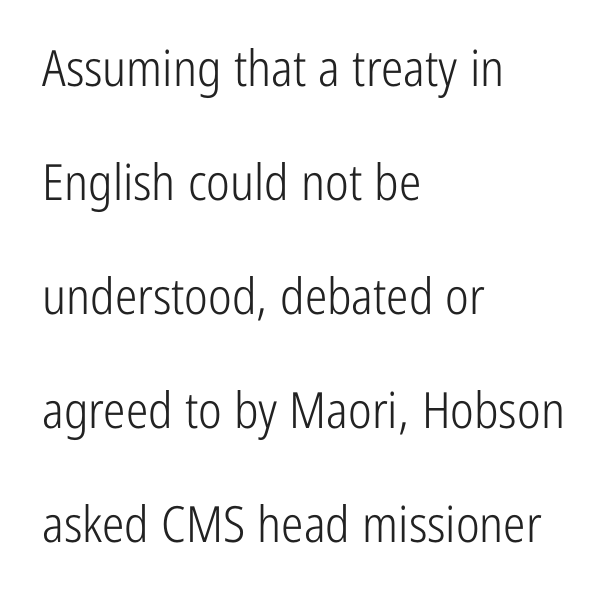
The image shows 50 px light, condensed sans-serif type, upright; set left-aligned, loose line spacing (2.28x), normal letter spacing, not underlined; low stroke contrast and a medium x-height.
